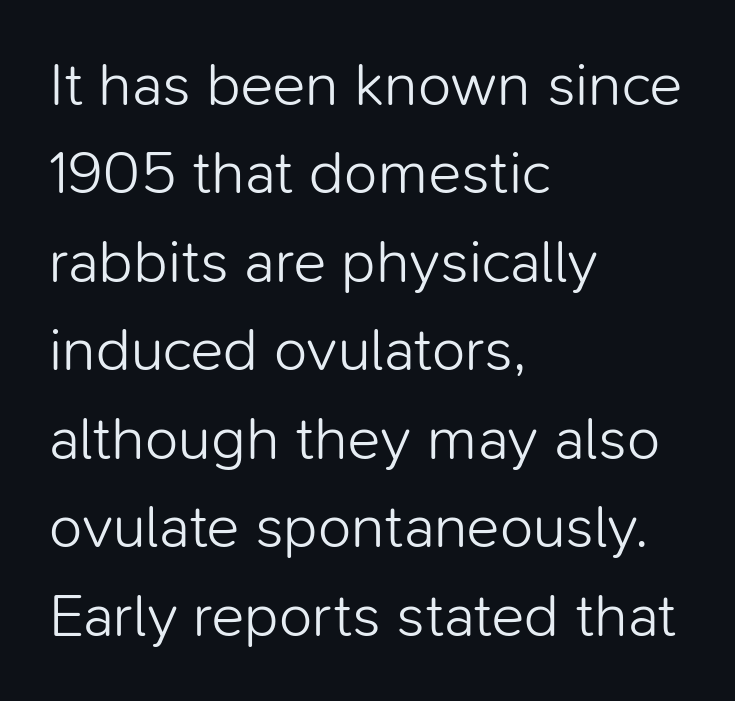
{"serif": "no", "italic": "no", "bold": "no", "weight": "light", "width": "normal", "stroke_contrast": "low", "x_height": "medium", "monospaced": "no", "underline": "no", "align": "left", "line_spacing": "normal", "line_spacing_ratio": 1.45, "letter_spacing": "normal", "letter_spacing_em": 0.0, "glyph_px": 61}
